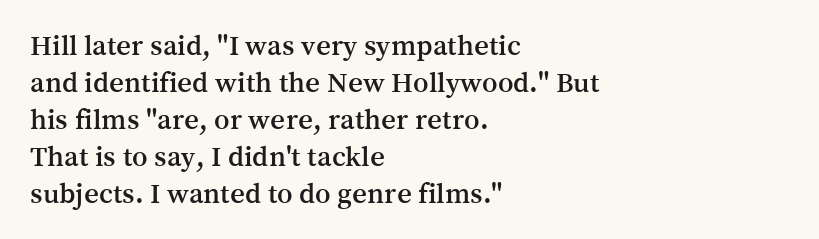
The letters carry serifs — small finishing strokes at the ends of their stems. The type sits square on the baseline with zero lean. The foot of each line stays bare and open. The tracking reads as untouched default to a designer's eye. The setting favours the left margin, as ordinary paragraphs usually do. In terms of leading, this rendering sits right in the middle.
